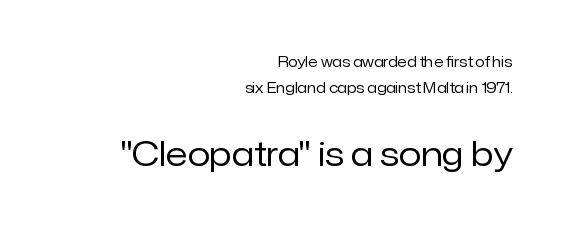
The typography opts for an upright posture over an oblique one. Is the letter spacing exaggerated? No — it looks like the ordinary default. This rendering employs a face without finishing strokes, i.e., a sans-serif. The rendering uses natural spacing where letterforms have individual widths. In CSS terms this would be text-align: right. Compare the two chunks: the lower has the greater cap height.
